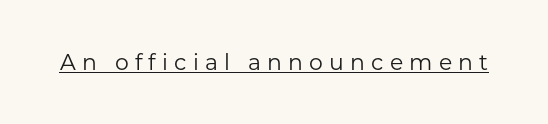
Q: Is the text bold? A: No.
Q: Is the text italic (slanted)? A: No, it is upright.
Q: Is the text underlined? A: Yes.
Q: Is the spacing between letters normal or unusually wide? A: Unusually wide.
